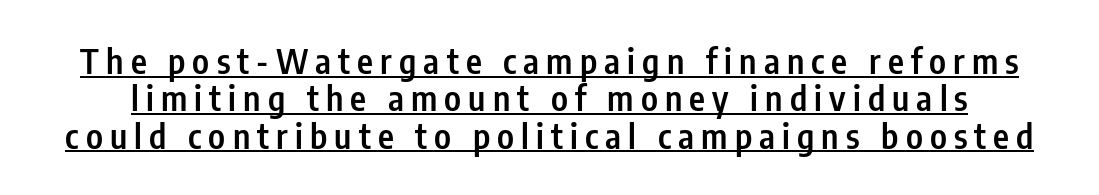
The image shows 34 px semibold, condensed sans-serif type, upright; set tight line spacing (1.1x), unusually wide letter spacing (+0.21 em), underlined; low stroke contrast and a medium x-height.
